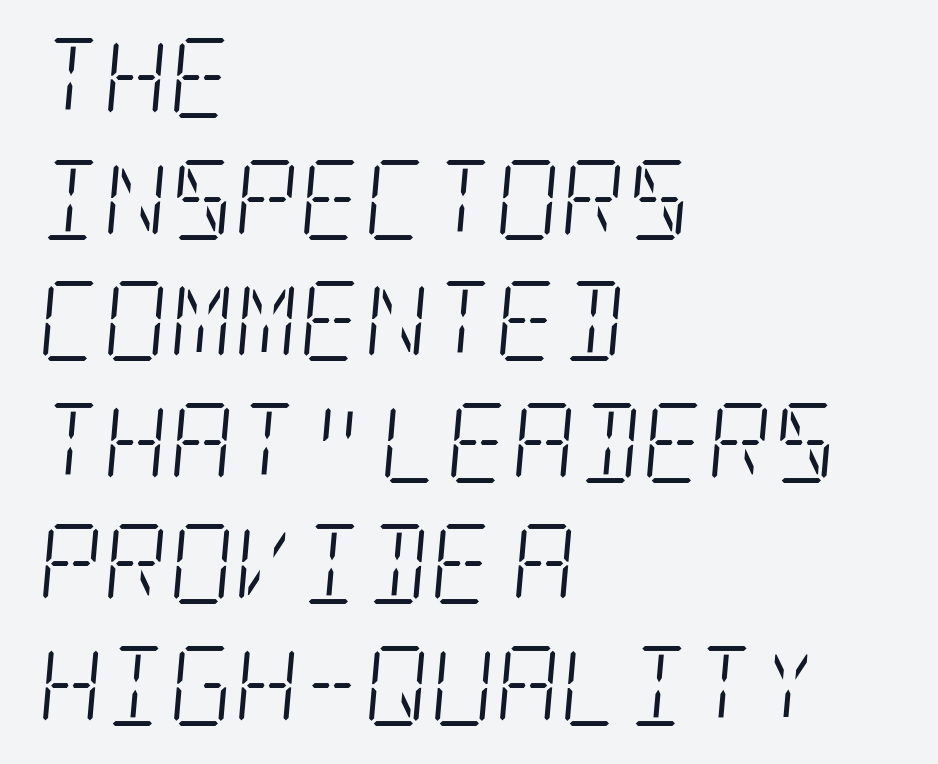
The image shows 80 px light, condensed serif type, italic (leaning right); set left-aligned, normal line spacing (1.52x), normal letter spacing, not underlined; low stroke contrast and a large x-height.
